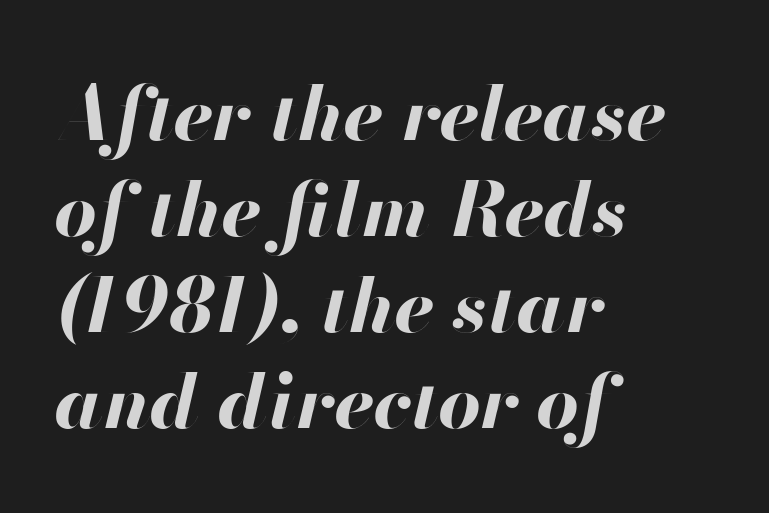
The image shows 75 px bold type, italic (leaning right); set left-aligned, normal line spacing (1.28x), normal letter spacing, not underlined; high stroke contrast and a small x-height.
